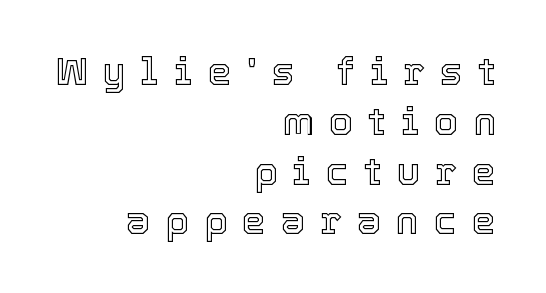
{"italic": "no", "width": "normal", "x_height": "medium", "monospaced": "no", "underline": "no", "align": "right", "line_spacing": "normal", "line_spacing_ratio": 1.31, "letter_spacing": "wide", "letter_spacing_em": 0.4, "glyph_px": 38}
